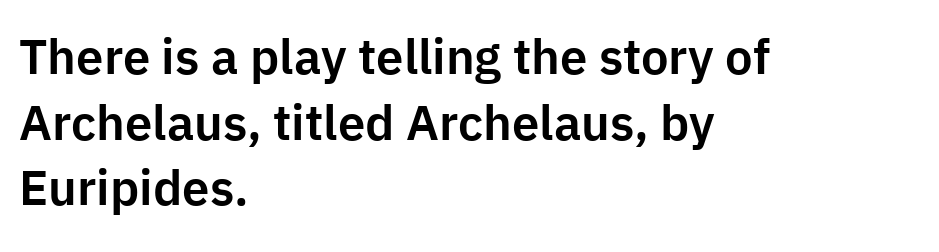
Spacing verdict: proportional, widths tailored to each character. Upright lettering throughout. Line starts are locked; line ends wander. In terms of letterform style, serifs are entirely absent. Reading down the column, the eye jumps a familiar distance to each next line.
